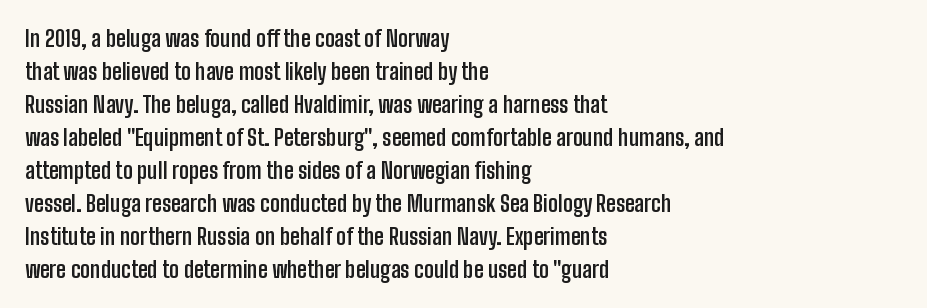
You'd pick this weight for a headline — it's a proper bold. The lettering holds an erect, upright posture throughout. Glance below the letters and you will spot only blank space. Layout note: lines flush left. Characters follow at the spacing the type designer built in. These lines sit exactly where default settings would place them.
